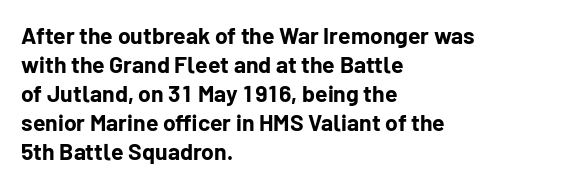
The image shows 23 px bold type, upright; set left-aligned, normal line spacing (1.26x), normal letter spacing, not underlined.
